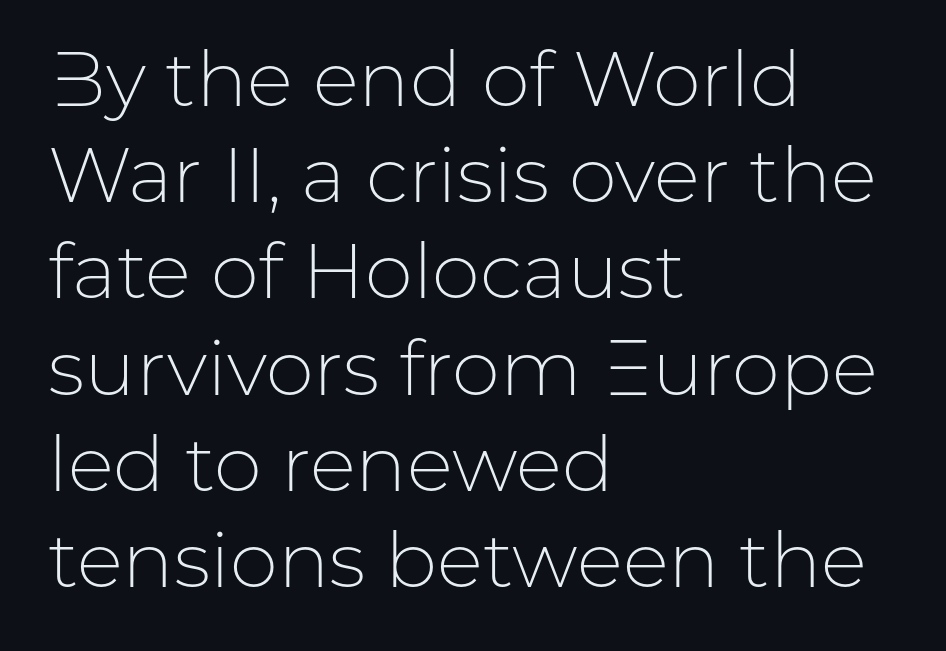
Classification — sans serif. On a weight scale, this lands at 450 or below. Tall strokes in this sample are plumb rather than angled. The typesetter chose a ragged-right arrangement here. Inter-character spacing is left at the font's built-in metrics. Do the characters align in a grid? No, the font is proportional.
